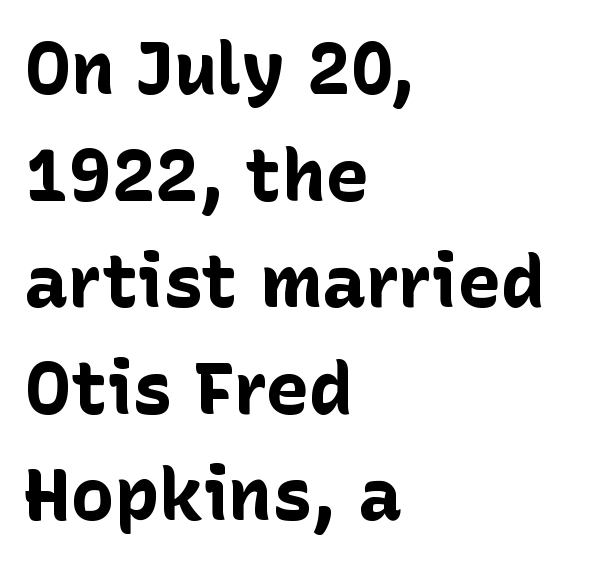
The image shows 73 px bold sans-serif type, upright; set left-aligned, normal line spacing (1.46x), normal letter spacing, not underlined; low stroke contrast and a medium x-height.
